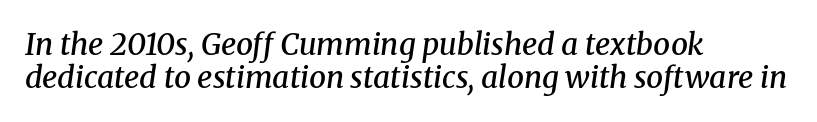
The image shows 30 px semibold serif type, italic (leaning right); set left-aligned, tight line spacing (1.1x), normal letter spacing, not underlined; medium stroke contrast and a medium x-height.
